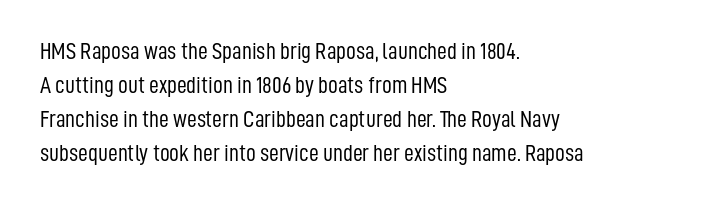
Just letters on the line, the space beneath them empty. The lines sit at an ordinary, default distance from one another. Reading down the block, your eye returns to a fixed left position each line. Think standard paragraph weight, or any step lighter than that.
